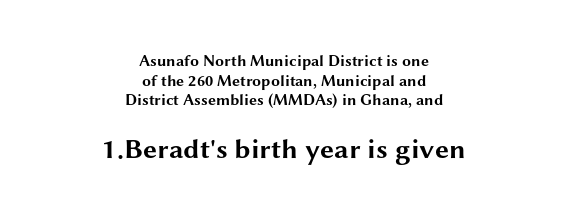
{"serif": "no", "italic": "no", "bold": "yes", "weight": "bold", "width": "wide", "stroke_contrast": "medium", "x_height": "medium", "monospaced": "no", "underline": "no", "align": "center", "line_spacing_ratio": 1.23, "letter_spacing": "normal", "letter_spacing_em": 0.0, "larger_block": "second", "size_ratio": 1.75, "glyph_px": 28}
